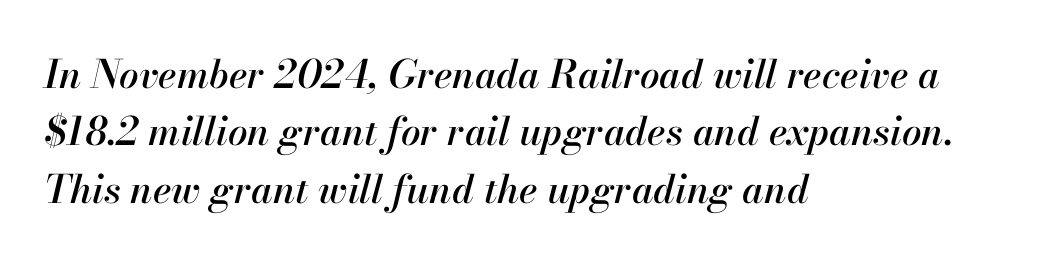
Q: Is the text italic (slanted)? A: Yes, it leans right by about 13 degrees.
Q: Is the text underlined? A: No.
Q: How is the paragraph aligned? A: Left-aligned.
Q: Is the spacing between letters normal or unusually wide? A: Normal.
Q: Is the spacing between lines tight, normal or loose? A: Normal.
Q: Width (condensed, normal, or wide)? A: Normal.
Q: Stroke contrast? A: High.
Q: x-height? A: Small.
Q: Monospaced? A: No.
